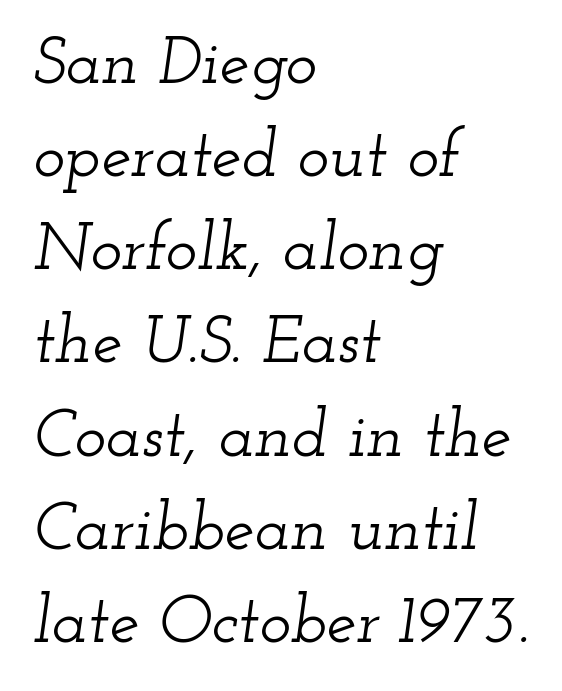
Q: Is the text italic (slanted)? A: Yes, it leans right by about 12 degrees.
Q: Is the typeface a serif or a sans-serif typeface? A: Serif.
Q: Is the text underlined? A: No.
Q: How is the paragraph aligned? A: Left-aligned.
Q: Is the spacing between letters normal or unusually wide? A: Normal.
Q: Is the spacing between lines tight, normal or loose? A: Normal.
Q: Width (condensed, normal, or wide)? A: Wide.
Q: Stroke contrast? A: Low.
Q: x-height? A: Small.
Q: Monospaced? A: No.
